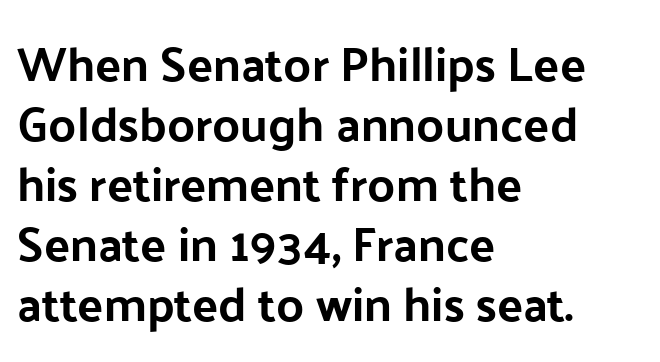
Q: Is the text italic (slanted)? A: No, it is upright.
Q: Is the typeface a serif or a sans-serif typeface? A: Sans-serif.
Q: Is the text underlined? A: No.
Q: How is the paragraph aligned? A: Left-aligned.
Q: Is the spacing between letters normal or unusually wide? A: Normal.
Q: Is the spacing between lines tight, normal or loose? A: Normal.
Q: Width (condensed, normal, or wide)? A: Normal.
Q: Stroke contrast? A: Low.
Q: x-height? A: Medium.
Q: Monospaced? A: No.
